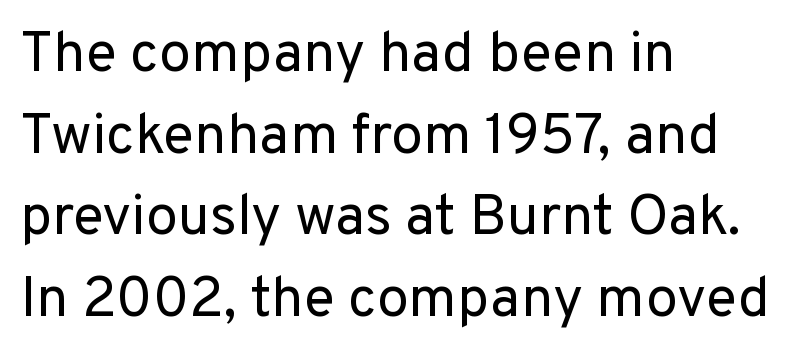
The image shows 57 px regular-weight sans-serif type, upright; set left-aligned, normal line spacing (1.43x), normal letter spacing, not underlined; low stroke contrast and a medium x-height.
